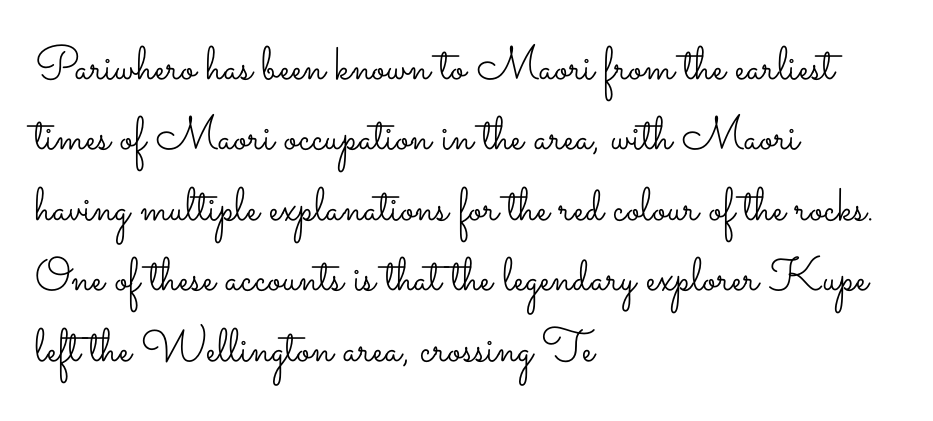
The image shows 47 px light, wide type; set left-aligned, normal line spacing (1.5x), normal letter spacing, not underlined; low stroke contrast and a small x-height.
